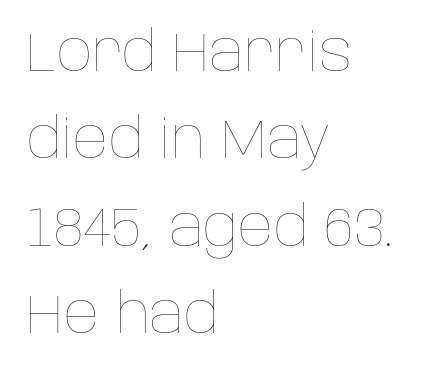
Heft: none added — not bold. Does extra space separate the letters? No, they use regular spacing. Character widths vary here, with narrow letters taking less room than wide ones. The lettering holds an erect, upright posture throughout. Line starts are locked; line ends wander.
